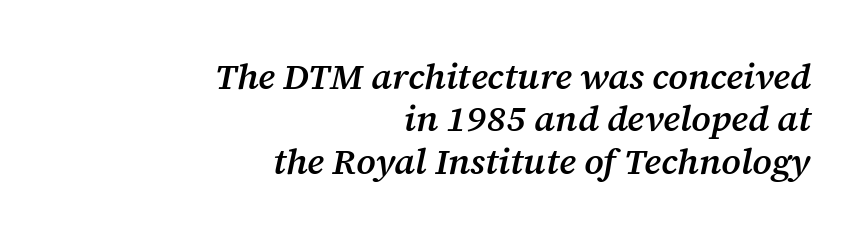
{"serif": "yes", "italic": "yes", "lean": "right", "slant_degrees": 12, "bold": "semi", "weight": "semibold", "width": "normal", "stroke_contrast": "medium", "x_height": "medium", "monospaced": "no", "underline": "no", "align": "right", "line_spacing_ratio": 1.18, "letter_spacing": "normal", "letter_spacing_em": 0.0, "glyph_px": 36}
